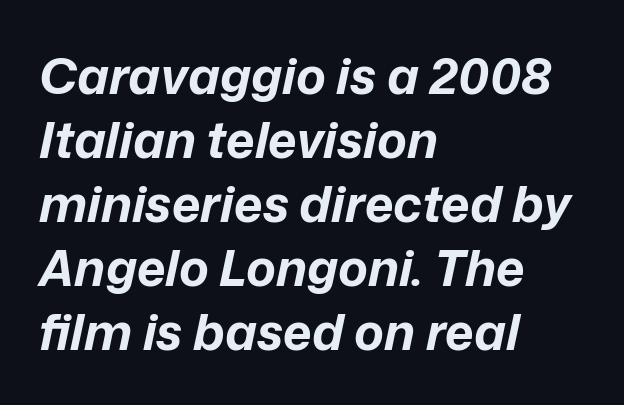
The image shows 50 px bold type, italic (leaning right); set left-aligned, normal line spacing (1.28x), normal letter spacing, not underlined; low stroke contrast and a medium x-height.
